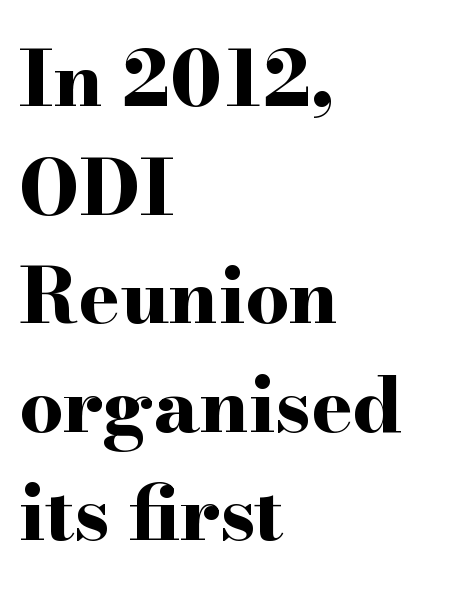
The image shows 77 px bold, wide serif type, upright; set left-aligned, normal line spacing (1.41x), normal letter spacing, not underlined; high stroke contrast and a small x-height.
